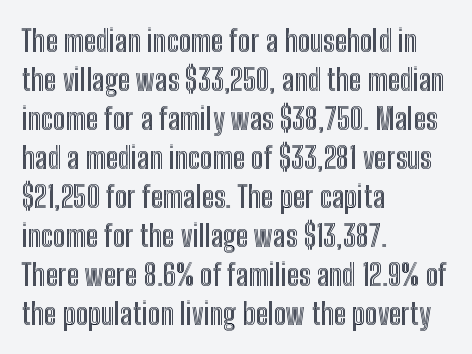
Q: Is the text italic (slanted)? A: No, it is upright.
Q: Is the text underlined? A: No.
Q: How is the paragraph aligned? A: Left-aligned.
Q: Is the spacing between letters normal or unusually wide? A: Normal.
Q: Is the spacing between lines tight, normal or loose? A: Normal.
Q: Width (condensed, normal, or wide)? A: Condensed.
Q: x-height? A: Medium.
Q: Monospaced? A: No.
